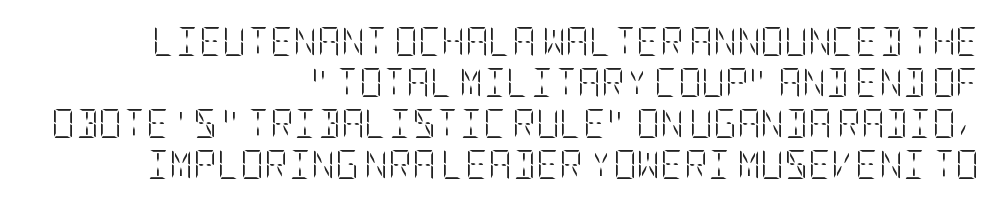
The image shows 29 px light, condensed type, upright; set right-aligned, normal line spacing (1.41x), normal letter spacing, not underlined; low stroke contrast and a large x-height.
